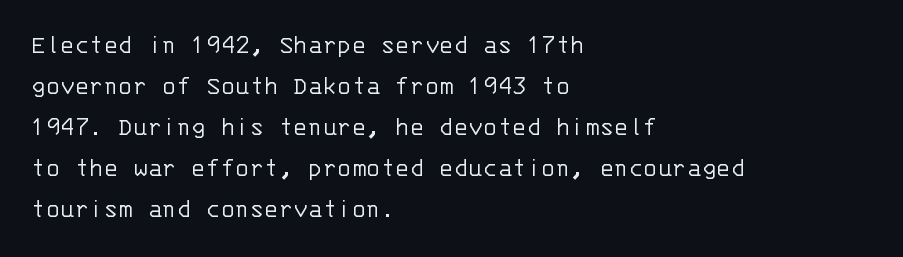
The image shows 27 px text type, upright; set left-aligned, normal line spacing (1.52x), normal letter spacing, not underlined.
